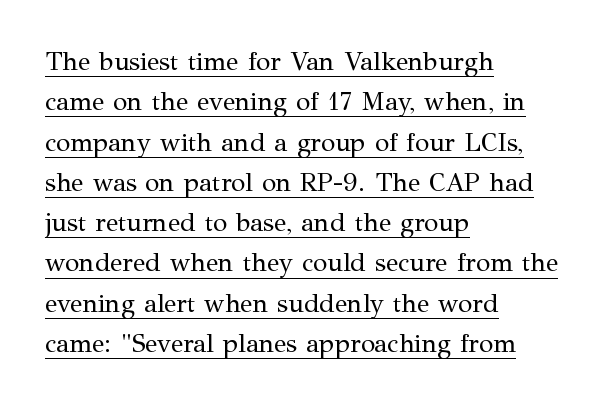
The image shows 26 px text type, upright; set left-aligned, normal line spacing (1.55x), normal letter spacing, underlined.
